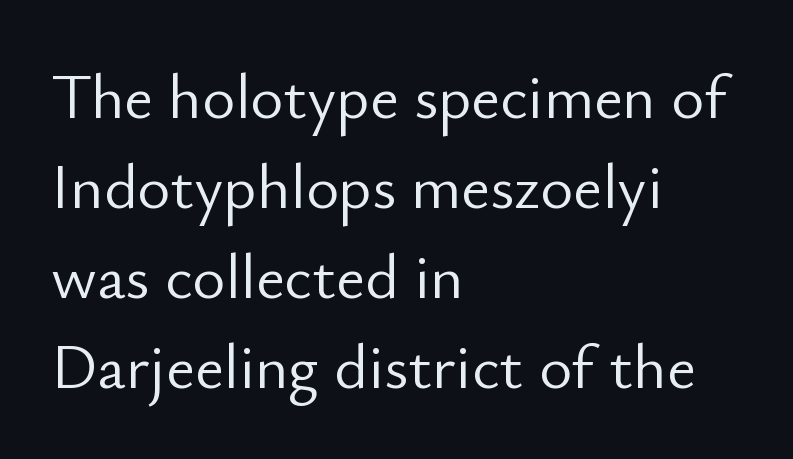
Q: Is the text bold? A: No.
Q: Is the text italic (slanted)? A: No, it is upright.
Q: Is the typeface a serif or a sans-serif typeface? A: Sans-serif.
Q: Is the text underlined? A: No.
Q: How is the paragraph aligned? A: Left-aligned.
Q: Is the spacing between letters normal or unusually wide? A: Normal.
Q: Is the spacing between lines tight, normal or loose? A: Normal.
Q: Width (condensed, normal, or wide)? A: Normal.
Q: Stroke contrast? A: Low.
Q: x-height? A: Small.
Q: Monospaced? A: No.
